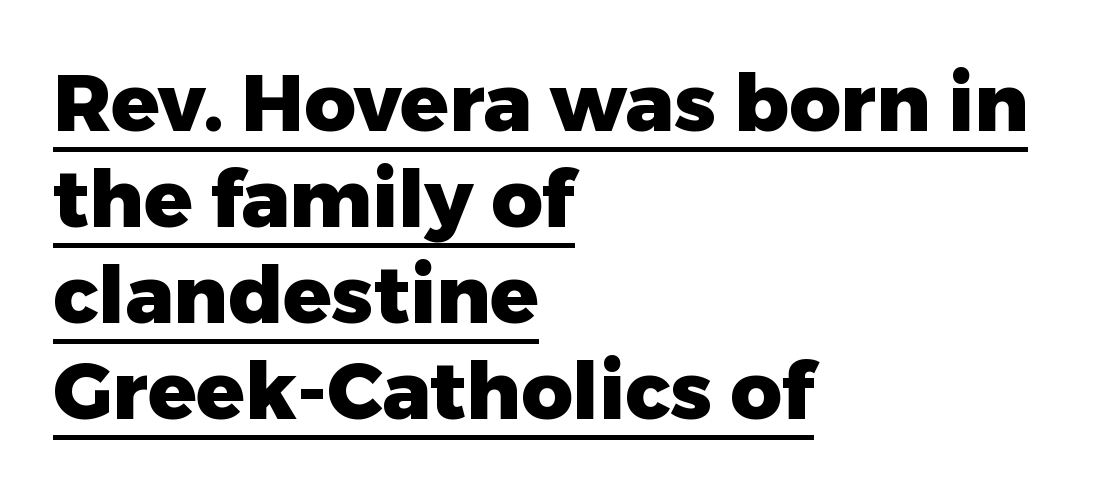
The image shows 80 px heavy sans-serif type, upright; set left-aligned, line spacing 1.2x, normal letter spacing, underlined; low stroke contrast and a medium x-height.
